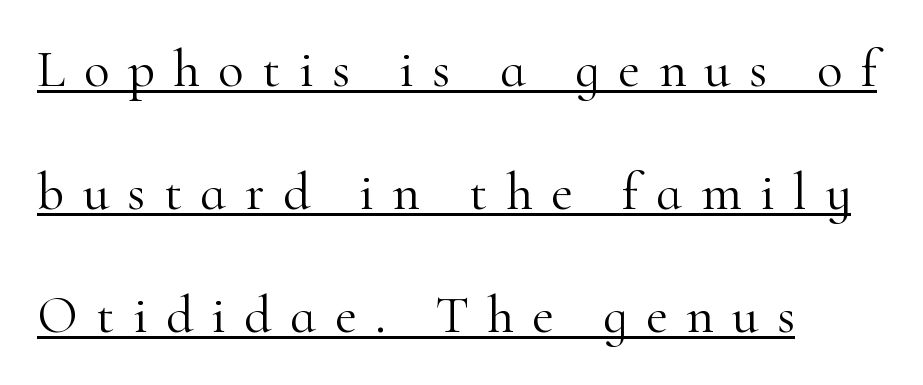
The line texture is sparse and dotted thanks to wide tracking. The line-height multiplier appears high, well above default. The letters advance in unequal steps, a hallmark of proportional type. Serifs: yes, visible at the terminals of the letterforms. Do the letters lean? They stand straight.
